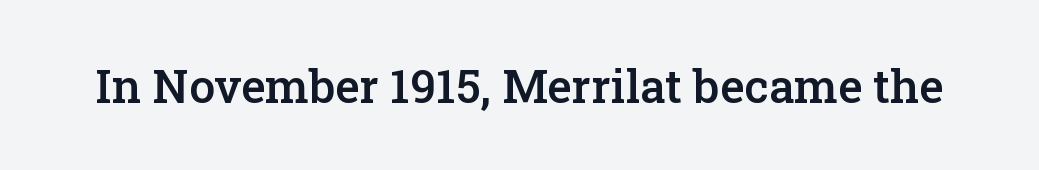
Observe the ordinary spacing: letters are neighbours, not strangers. Moderately thickened strokes mark this as semibold type. These lines are composed in type with serifs. The type sits square on the baseline with zero lean.
